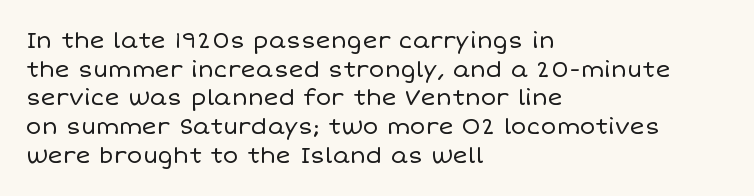
The lines sit at an ordinary, default distance from one another. The text block is weighted toward the left margin, trailing off unevenly rightward. Tracking value appears to be zero — textbook default spacing. Has an underline been added? It has not. Stroke mass is kept to a normal reading level or below.
